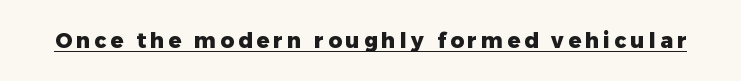
The image shows 21 px bold type, upright; set unusually wide letter spacing (+0.2 em), underlined.
